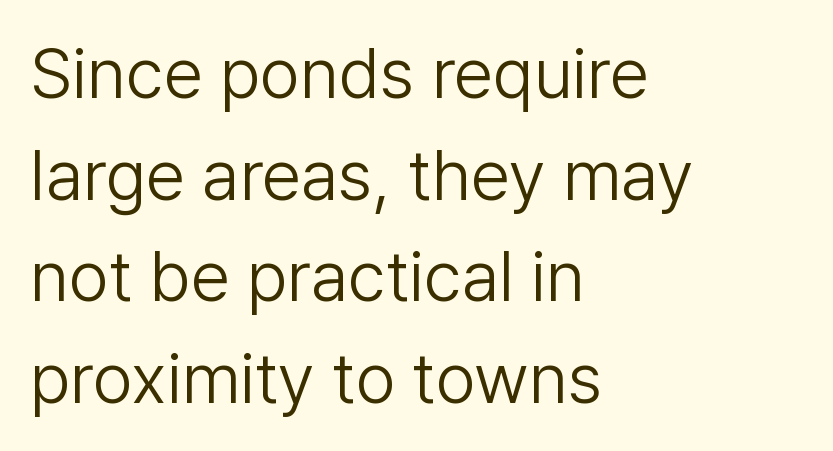
The image shows 71 px light sans-serif type, upright; set left-aligned, normal line spacing (1.43x), normal letter spacing, not underlined; low stroke contrast and a medium x-height.
